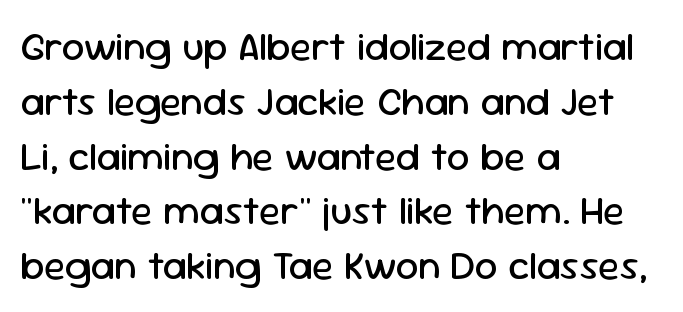
The rag falls on the right side of this text block. The font is comparable to plain body text, perhaps lighter. The zone under the glyphs is completely vacant. The letters advance in unequal steps, a hallmark of proportional type.
